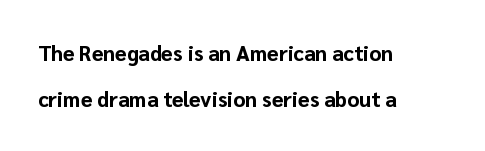
The image shows 21 px bold type, upright; set left-aligned, loose line spacing (2.2x), normal letter spacing, not underlined.
